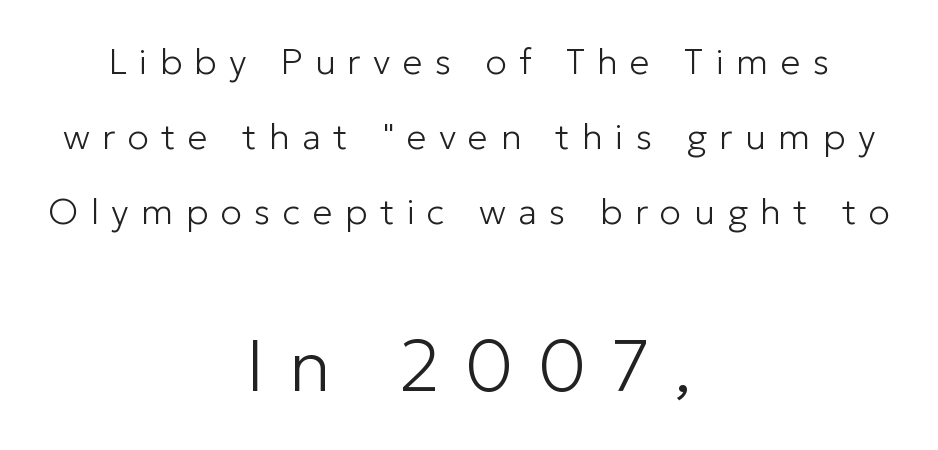
The image shows 72 px light sans-serif type, upright; set centered, loose line spacing (2.08x), unusually wide letter spacing (+0.34 em), not underlined; the second (bottom) block is 2.0x larger; low stroke contrast and a medium x-height.
